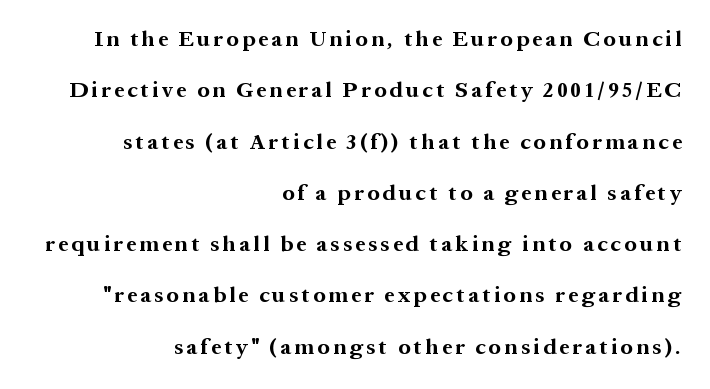
{"italic": "no", "bold": "yes", "underline": "no", "align": "right", "line_spacing": "loose", "line_spacing_ratio": 2.33, "glyph_px": 22}
